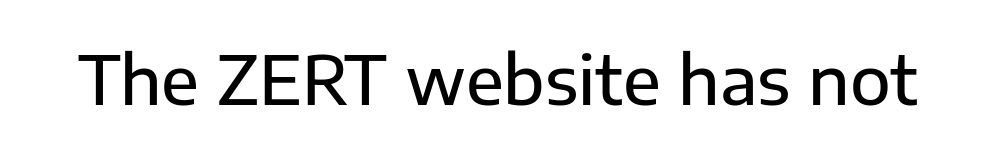
Each letter's strokes conclude bluntly, with no projecting serifs. Note the varied advance widths — an 'i' is clearly narrower than an 'm'. The rendering keeps characters at their native spacing. The space beneath each line is pristine and unruled.
